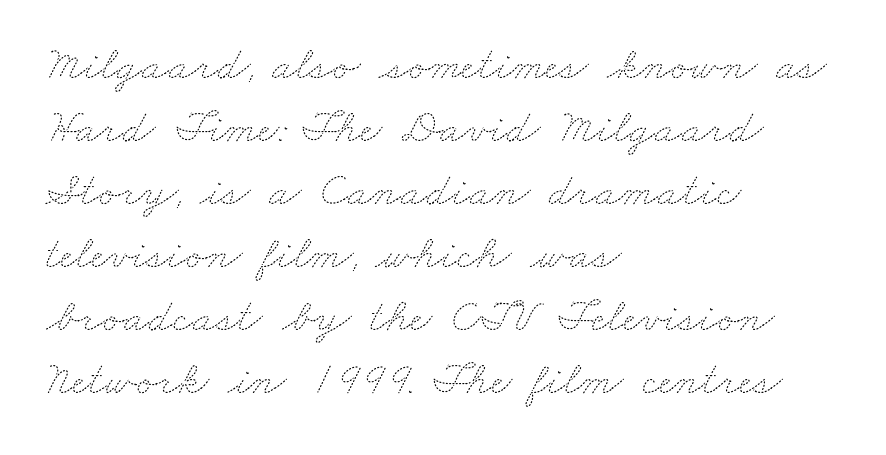
{"bold": "no", "weight": "thin", "width": "wide", "stroke_contrast": "medium", "x_height": "small", "monospaced": "no", "underline": "no", "align": "left", "line_spacing": "normal", "line_spacing_ratio": 1.34, "letter_spacing": "normal", "letter_spacing_em": 0.0, "glyph_px": 47}
